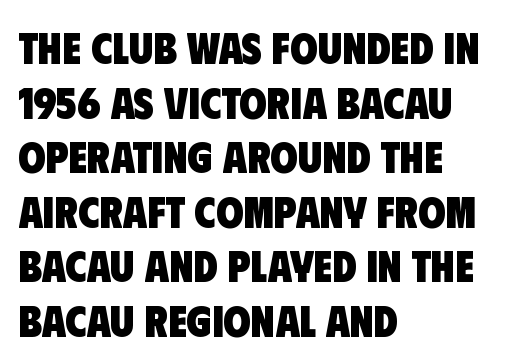
The image shows 44 px heavy, condensed sans-serif type; set left-aligned, line spacing 1.24x, normal letter spacing, not underlined; low stroke contrast and a large x-height.
